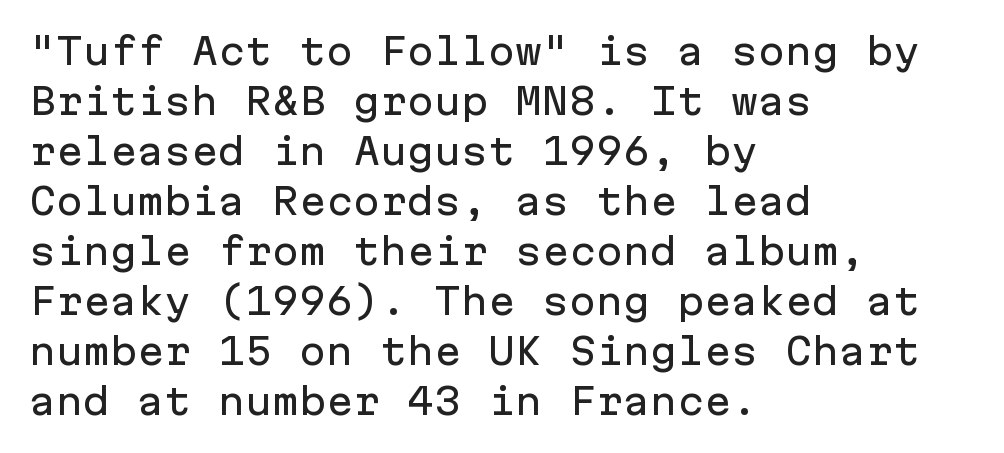
Q: Is the text italic (slanted)? A: No, it is upright.
Q: Is the typeface a serif or a sans-serif typeface? A: Sans-serif.
Q: Is the text underlined? A: No.
Q: How is the paragraph aligned? A: Left-aligned.
Q: Is the spacing between letters normal or unusually wide? A: Normal.
Q: Is the spacing between lines tight, normal or loose? A: Normal.
Q: Width (condensed, normal, or wide)? A: Normal.
Q: Stroke contrast? A: Low.
Q: x-height? A: Medium.
Q: Monospaced? A: Yes.
